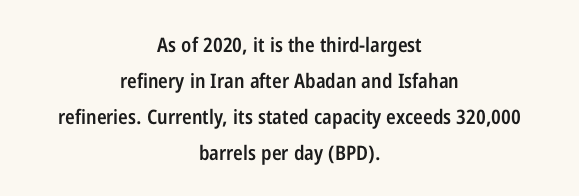
If you folded the block vertically in half, each line would mirror itself in length. Is the letter spacing exaggerated? No — it looks like the ordinary default. Plain, unruled lines of type. The glyphs have the mass of a demibold cut, below bold. Posture: straight, roman, zero tilt.
